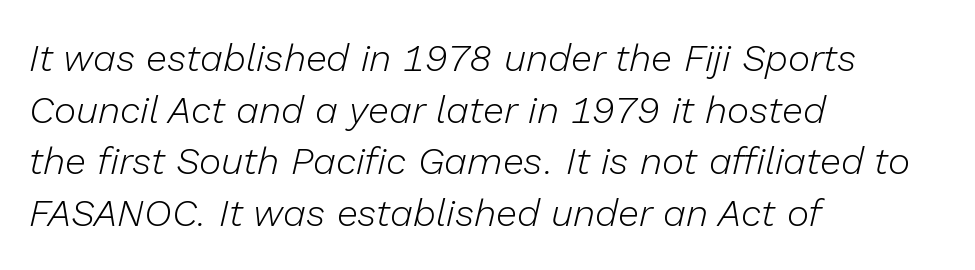
{"italic": "yes", "lean": "right", "slant_degrees": 13, "bold": "no", "weight": "light", "width": "normal", "stroke_contrast": "low", "x_height": "medium", "monospaced": "no", "underline": "no", "align": "left", "line_spacing": "normal", "line_spacing_ratio": 1.36, "letter_spacing": "normal", "letter_spacing_em": 0.0, "glyph_px": 38}
